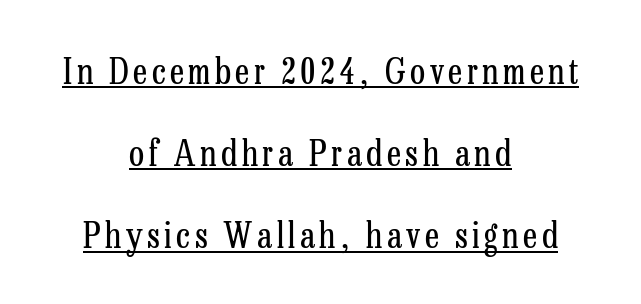
The image shows 35 px regular-weight, condensed serif type, upright; set centered, loose line spacing (2.35x), underlined; low stroke contrast and a medium x-height.
